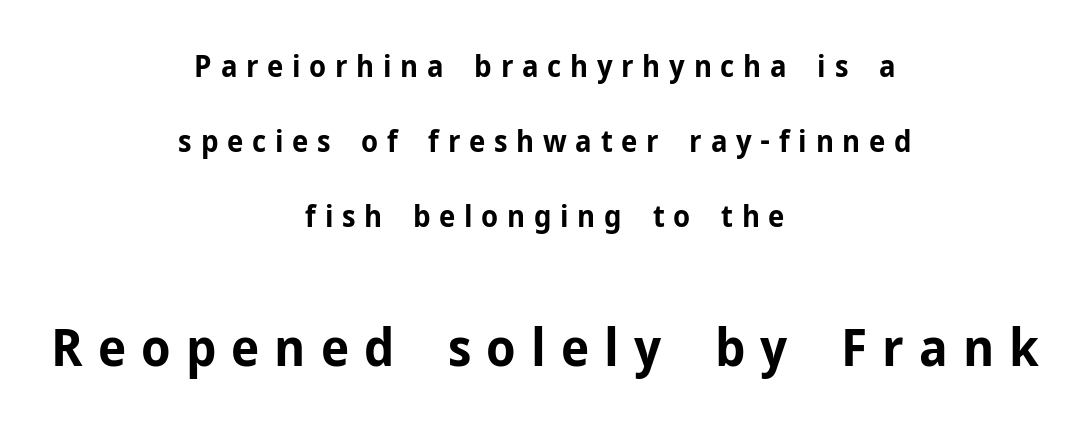
Notice how the passage keeps no hard edge, just a central spine. Stroke terminals: plain, sans-serif. Every stem runs plumb, perpendicular to the baseline. Emphasis by weight is at full strength: bold. If you measured baseline to baseline, you'd find a long distance. The area under the type is left untouched.
